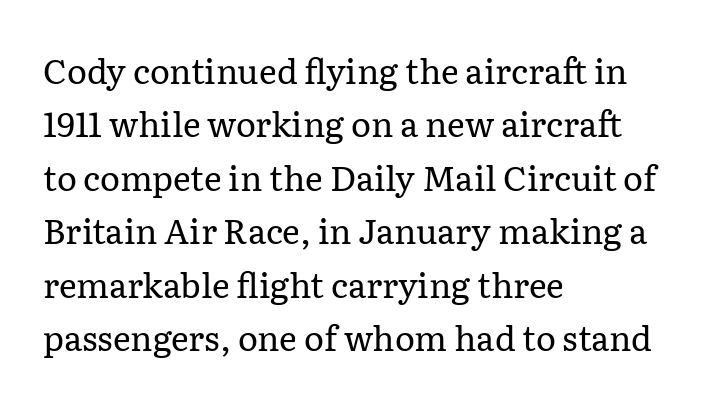
These lines were composed using upright roman letters. The letterforms sit shoulder to shoulder at normal distance. The rag falls on the right side of this text block. You could not count columns in this text — the font is proportionally spaced.
